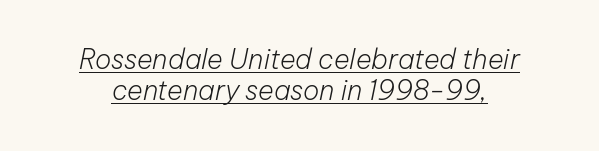
The face used here is rendered with its standard letterfit. The sample's only ornament is a line tracing under the words. The text carries the slant typical of an italic or oblique font. Weight class: somewhere from thin through regular.
